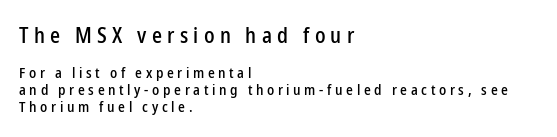
Check under the words: just untouched page. Compare the two chunks: the upper has the greater cap height. In CSS terms this would be text-align: left. Vertical spacing — tight. The line texture is sparse and dotted thanks to wide tracking.
